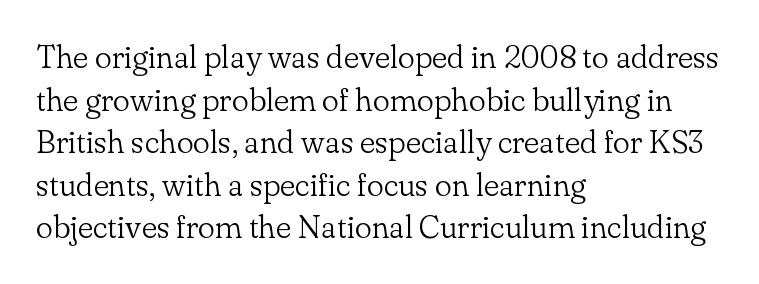
{"serif": "yes", "italic": "no", "bold": "no", "weight": "light", "width": "normal", "stroke_contrast": "low", "x_height": "small", "monospaced": "no", "underline": "no", "align": "left", "line_spacing": "normal", "line_spacing_ratio": 1.33, "letter_spacing": "normal", "letter_spacing_em": 0.0, "glyph_px": 32}
